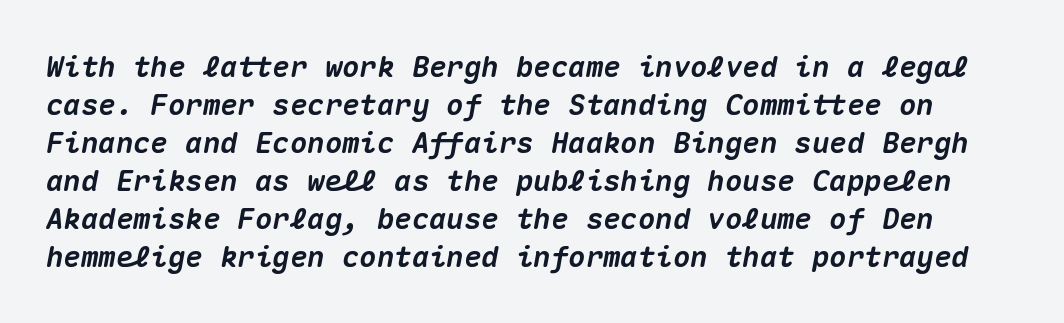
Q: Is the text bold? A: Yes.
Q: Is the text italic (slanted)? A: Yes, it leans right by about 10 degrees.
Q: Is the text underlined? A: No.
Q: Is the spacing between letters normal or unusually wide? A: Normal.
Q: Is the spacing between lines tight, normal or loose? A: Normal.
Q: Width (condensed, normal, or wide)? A: Normal.
Q: Stroke contrast? A: Medium.
Q: x-height? A: Medium.
Q: Monospaced? A: Yes.
